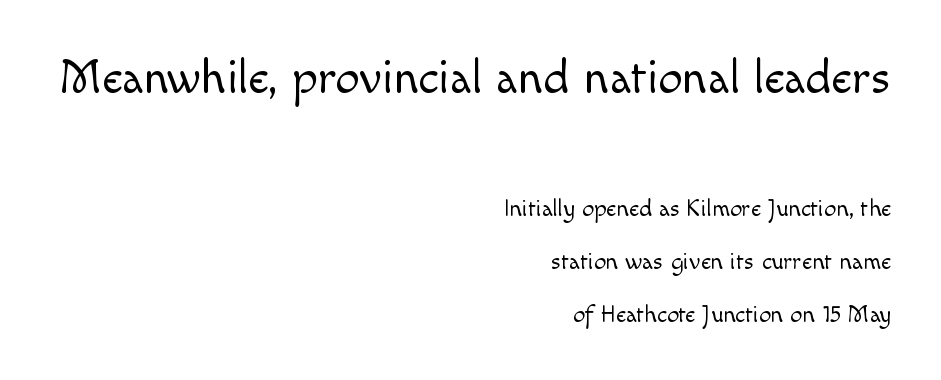
Every stem runs plumb, perpendicular to the baseline. Just letters on the line, the space beneath them empty. These lines are rendered in a variable-pitch font. In terms of leading, this rendering errs on the spacious side. This reads as an unemphasized weight, regular at the heaviest.
